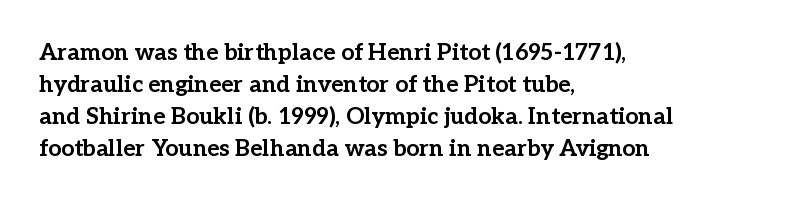
Q: Is the text bold? A: Yes.
Q: Is the text italic (slanted)? A: No, it is upright.
Q: Is the text underlined? A: No.
Q: How is the paragraph aligned? A: Left-aligned.
Q: Is the spacing between letters normal or unusually wide? A: Normal.
Q: Is the spacing between lines tight, normal or loose? A: Normal.
